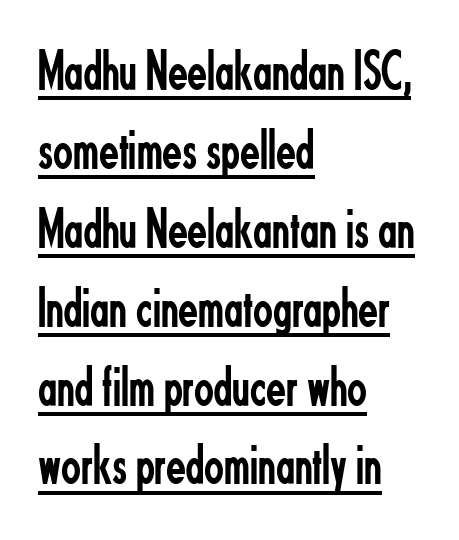
{"serif": "no", "italic": "no", "bold": "no", "weight": "regular", "width": "condensed", "stroke_contrast": "low", "x_height": "small", "monospaced": "no", "underline": "yes", "align": "left", "line_spacing": "normal", "line_spacing_ratio": 1.36, "letter_spacing": "normal", "letter_spacing_em": 0.0, "glyph_px": 58}
